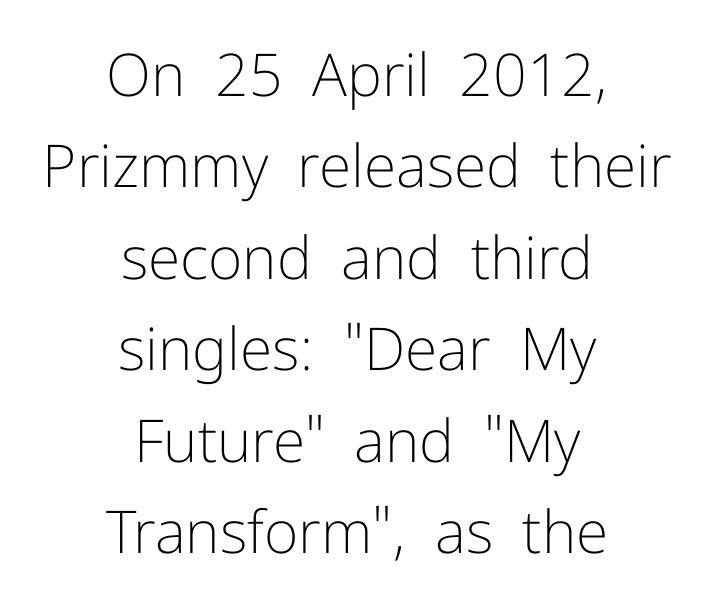
{"serif": "no", "italic": "no", "bold": "no", "weight": "light", "width": "normal", "stroke_contrast": "low", "x_height": "medium", "monospaced": "no", "underline": "no", "align": "center", "line_spacing": "normal", "line_spacing_ratio": 1.55, "letter_spacing": "normal", "letter_spacing_em": 0.0, "glyph_px": 59}
